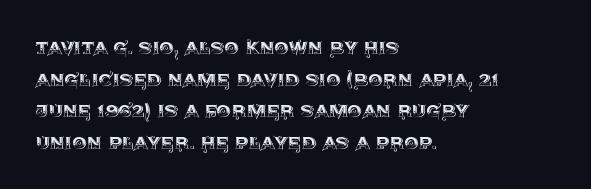
The tracking reads as untouched default to a designer's eye. These lines were composed using upright roman letters. A clean baseline with only descenders dipping below it. The designer left line spacing at the default. The lines are quadded left.
